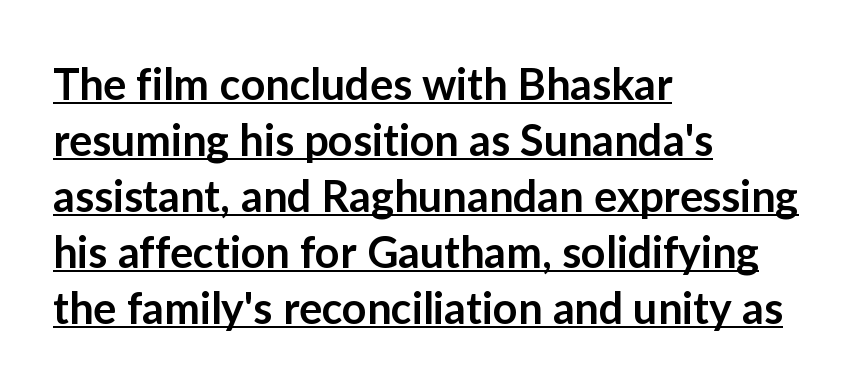
Character widths vary here, with narrow letters taking less room than wide ones. Ordinary non-slanted type is in use. You can see a thin bar hugging the bottom of the glyphs. The typeface chosen for these lines omits serifs.
